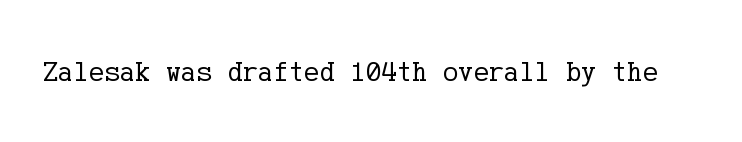
Q: Is the text bold? A: No.
Q: Is the text italic (slanted)? A: No, it is upright.
Q: Is the typeface a serif or a sans-serif typeface? A: Serif.
Q: Is the text underlined? A: No.
Q: Is the spacing between letters normal or unusually wide? A: Normal.
Q: Width (condensed, normal, or wide)? A: Normal.
Q: Stroke contrast? A: Low.
Q: x-height? A: Medium.
